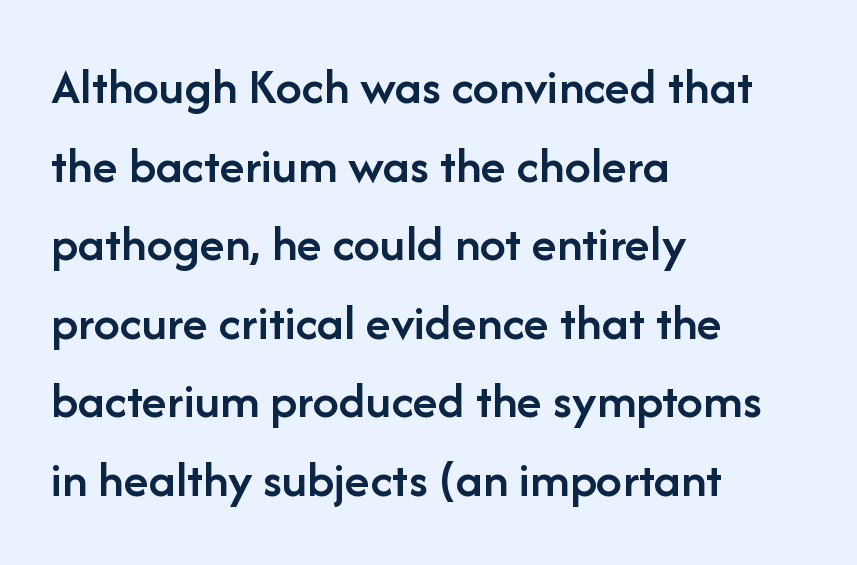
These lines are rendered in a variable-pitch font. Notice how the stems are strictly vertical — no italics here. This rendering features lettering with no underline. The face used here is a semibold: visibly heavier than regular, lighter than bold. Baseline-to-baseline distance is the conventional proportion of letter height. This sample uses a sans-serif face.
